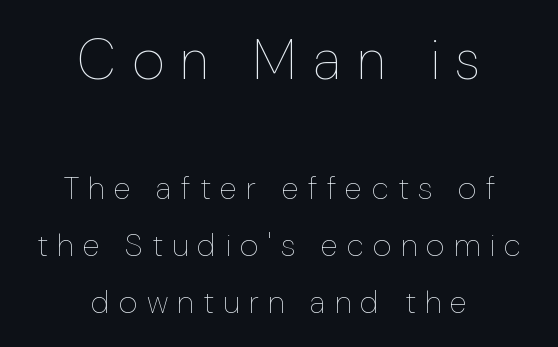
These lines stack symmetrically, like a column narrowing and widening about its center. The space directly below the letters is spotless. You get the large type first, then a drop to smaller type. Do the characters align in a grid? No, the font is proportional. The typesetting does not lean heavy: it is not bold.
